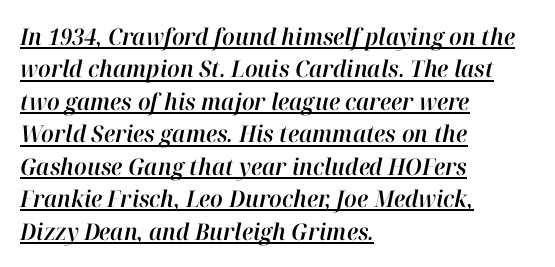
{"italic": "yes", "lean": "right", "slant_degrees": 12, "underline": "yes", "align": "left", "line_spacing": "normal", "line_spacing_ratio": 1.41, "letter_spacing": "normal", "letter_spacing_em": 0.0, "glyph_px": 23}
